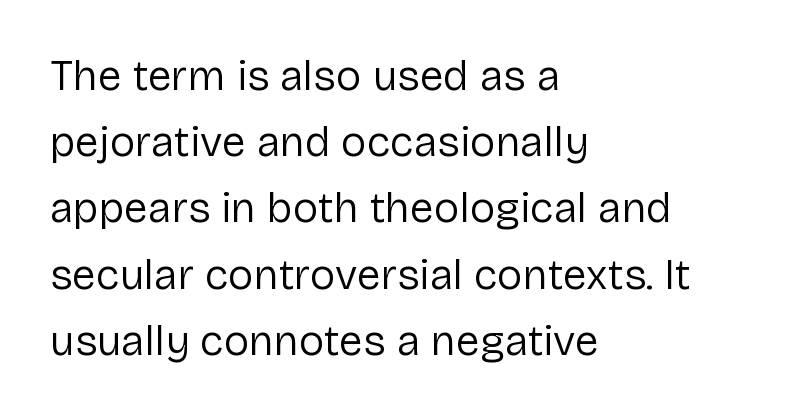
The image shows 43 px regular-weight sans-serif type, upright; set left-aligned, normal line spacing (1.54x), normal letter spacing, not underlined; low stroke contrast and a medium x-height.
